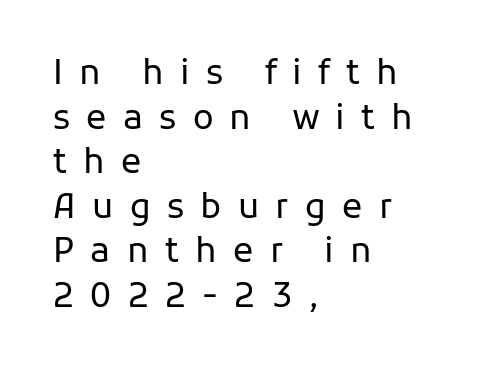
The passage shown is typeset with a sans-serif family. Does the lettering tilt? It doesn't — this is upright. The face used here is proportionally spaced, like ordinary book or web type. Rows of type keep a routine distance in the vertical direction. Short and long lines alike share a common starting point at left. A light-to-regular cut is what we see here.
